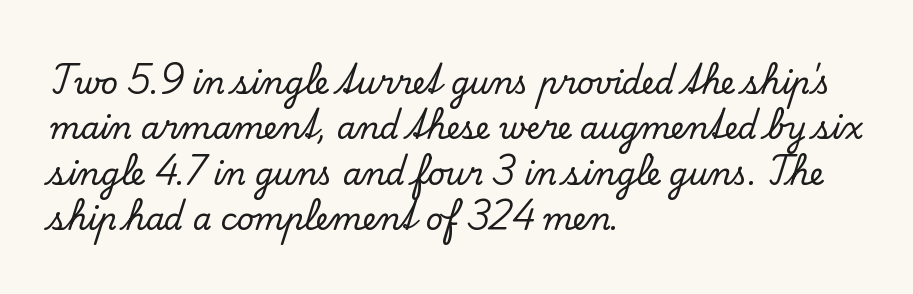
Each letter keeps its own natural width here, so spacing adapts to shape. In terms of letterform style, serifs are clearly present. All the whitespace from short lines collects on the right. Look at the tracking — it's just the regular setting, nothing added.
